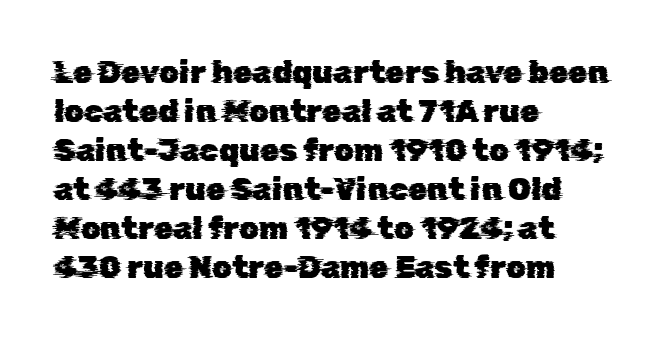
Observe the absence of serifs on each vertical stroke in this sample. The space between consecutive lines is moderate. The lines are quadded left. Rule under the text: the space is simply empty. Here the designer chose a conventional face with non-uniform glyph widths. The letterforms sit shoulder to shoulder at normal distance.
